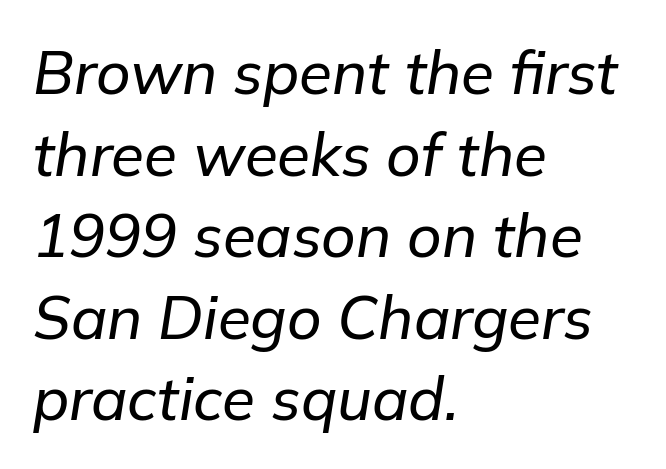
The image shows 60 px text type, italic (leaning right); set left-aligned, normal line spacing (1.36x), normal letter spacing, not underlined; low stroke contrast and a medium x-height.
